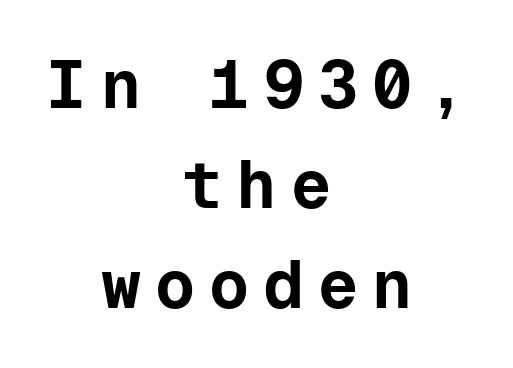
A typesetter would call this heavily tracked-out type. Compared with typical paragraphs, the rows here are spaced about the same. Looks like terminal output: every glyph gets an equal slot. The face used here has the dense, thick strokes of a bold. Does the copy run flush right? No — it is centered line by line.
